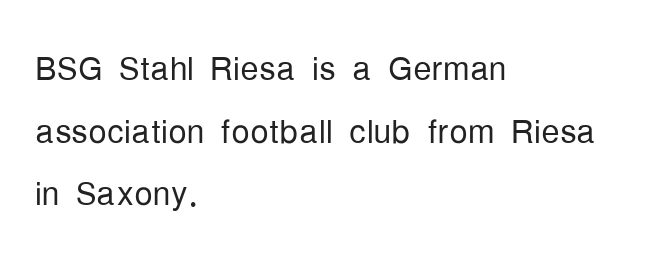
Q: Is the text bold? A: No.
Q: Is the text italic (slanted)? A: No, it is upright.
Q: Is the typeface a serif or a sans-serif typeface? A: Sans-serif.
Q: Is the text underlined? A: No.
Q: How is the paragraph aligned? A: Left-aligned.
Q: Is the spacing between letters normal or unusually wide? A: Normal.
Q: Is the spacing between lines tight, normal or loose? A: Normal.
Q: Width (condensed, normal, or wide)? A: Condensed.
Q: Stroke contrast? A: Low.
Q: x-height? A: Medium.
Q: Monospaced? A: No.
